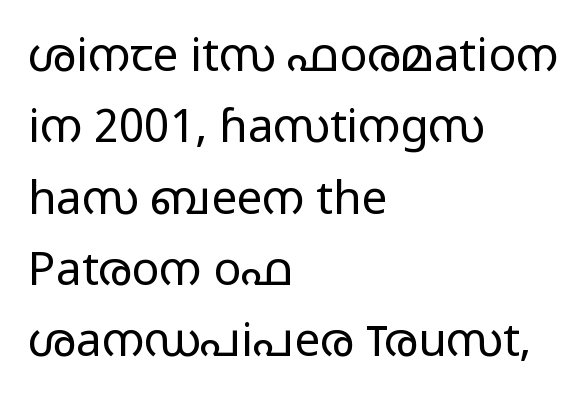
The image shows 46 px light, wide sans-serif type, upright; set left-aligned, normal line spacing (1.55x), normal letter spacing, not underlined; low stroke contrast and a medium x-height.
